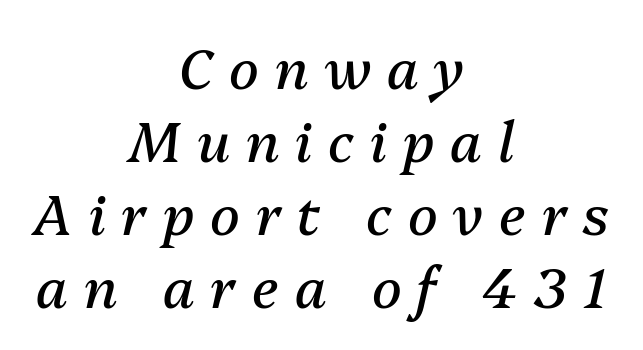
The image shows 55 px regular-weight type, italic (leaning right); set centered, normal line spacing (1.33x), unusually wide letter spacing (+0.29 em), not underlined; medium stroke contrast and a medium x-height.
